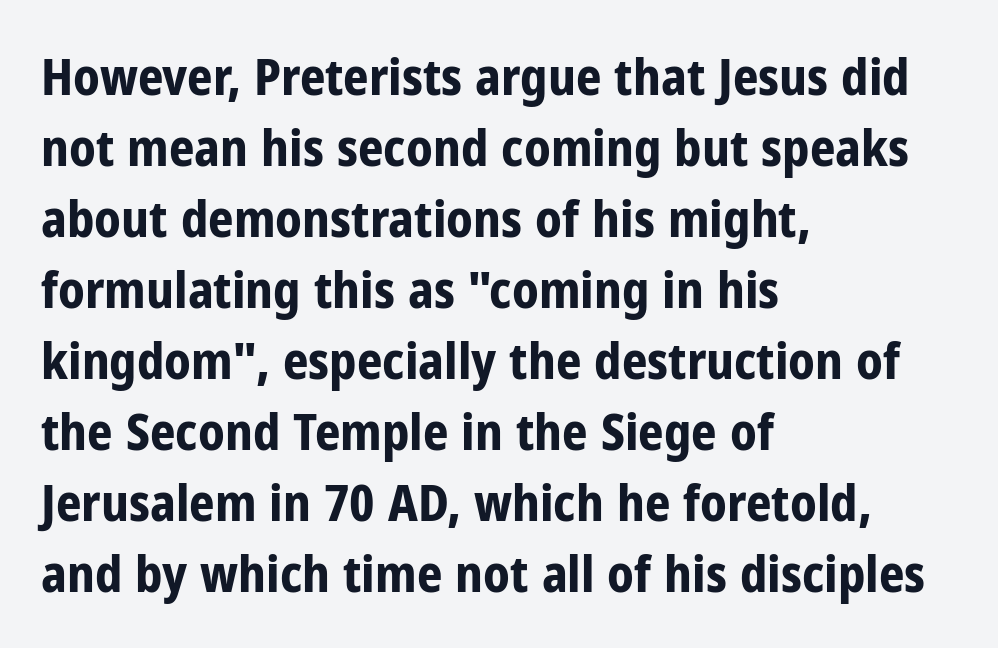
The image shows 50 px bold, condensed sans-serif type, upright; set left-aligned, normal line spacing (1.42x), normal letter spacing, not underlined; low stroke contrast and a medium x-height.
